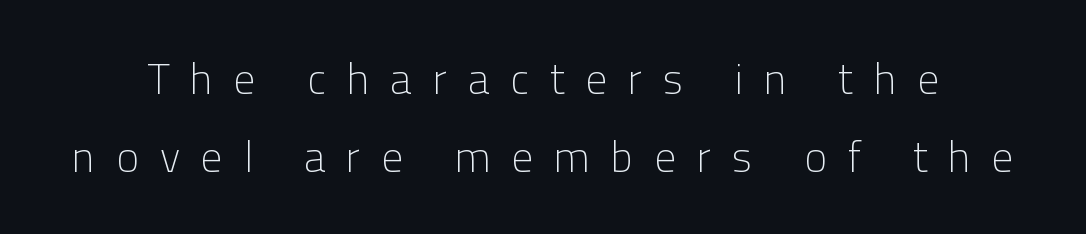
The image shows 43 px light sans-serif type, upright; set line spacing 1.81x, unusually wide letter spacing (+0.49 em), not underlined; low stroke contrast and a medium x-height.
